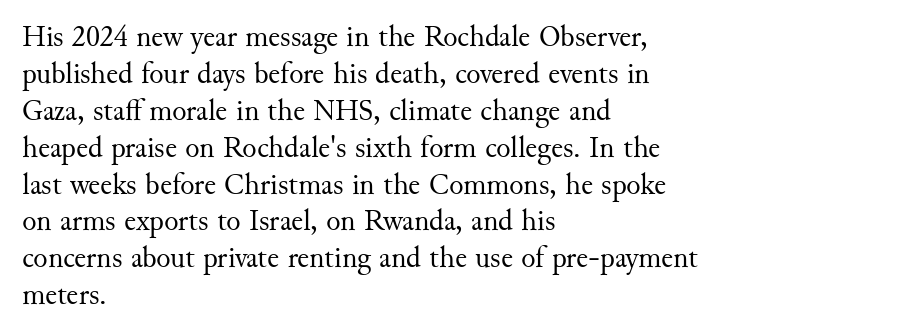
The image shows 30 px regular-weight serif type, upright; set left-aligned, line spacing 1.23x, normal letter spacing, not underlined; medium stroke contrast and a small x-height.
